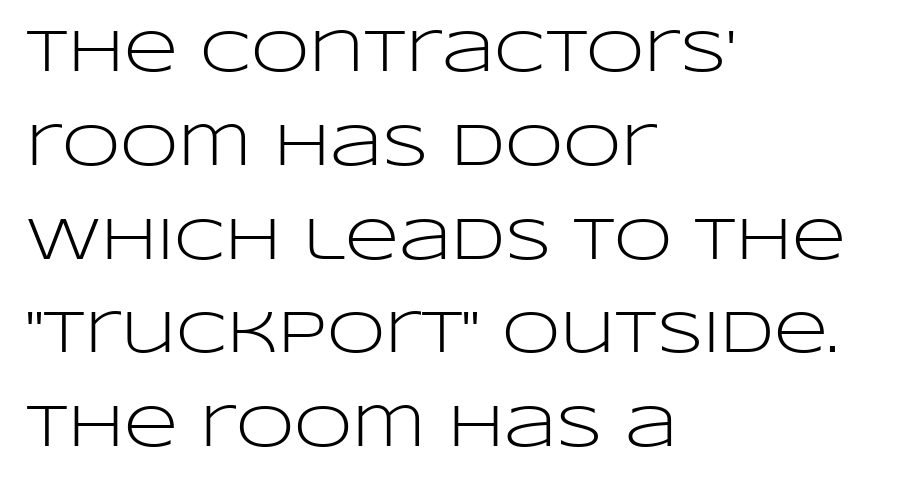
The image shows 59 px light, wide sans-serif type, upright; set left-aligned, normal line spacing (1.59x), normal letter spacing, not underlined; low stroke contrast and a large x-height.
